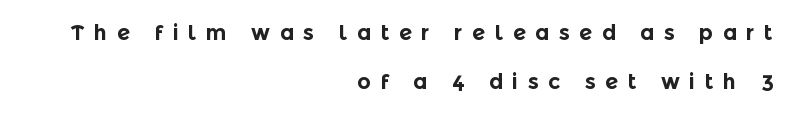
Q: Is the text bold? A: Yes.
Q: Is the text italic (slanted)? A: No, it is upright.
Q: Is the text underlined? A: No.
Q: How is the paragraph aligned? A: Right-aligned.
Q: Is the spacing between letters normal or unusually wide? A: Unusually wide.
Q: Is the spacing between lines tight, normal or loose? A: Loose.
